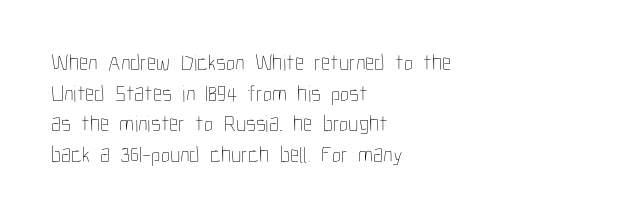
{"italic": "no", "bold": "no", "underline": "no", "align": "left", "line_spacing": "normal", "line_spacing_ratio": 1.33, "letter_spacing": "normal", "letter_spacing_em": 0.0, "glyph_px": 23}
